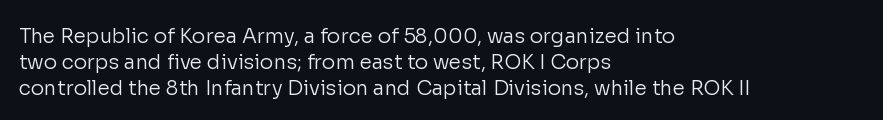
The image shows 20 px text type, upright; set left-aligned, normal line spacing (1.3x), normal letter spacing, not underlined.
